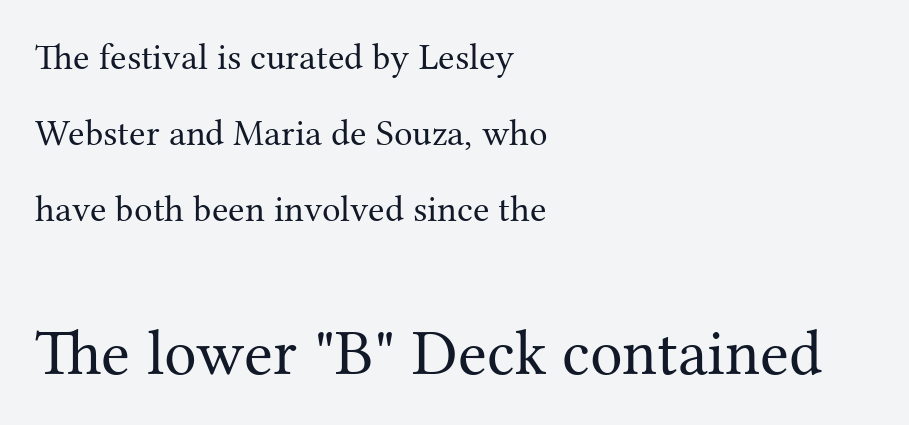
{"serif": "yes", "italic": "no", "bold": "no", "weight": "regular", "width": "normal", "stroke_contrast": "medium", "x_height": "medium", "monospaced": "no", "underline": "no", "align": "left", "line_spacing": "loose", "line_spacing_ratio": 2.05, "letter_spacing": "normal", "letter_spacing_em": 0.0, "larger_block": "second", "size_ratio": 1.76, "glyph_px": 65}
